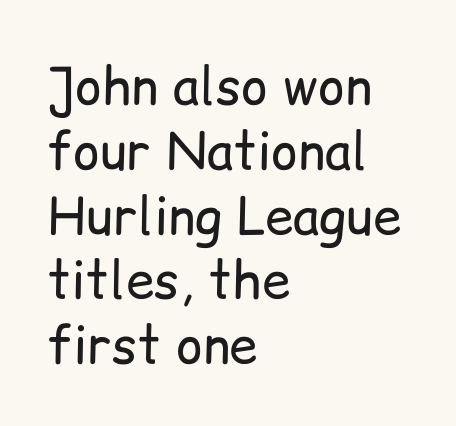
The image shows 51 px regular-weight sans-serif type, upright; set left-aligned, normal line spacing (1.27x), normal letter spacing, not underlined; low stroke contrast and a medium x-height.
